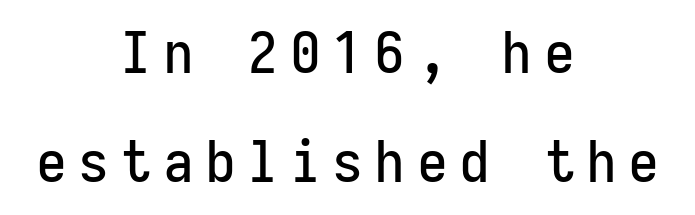
{"serif": "no", "italic": "no", "width": "condensed", "stroke_contrast": "low", "x_height": "medium", "monospaced": "yes", "underline": "no", "align": "center", "line_spacing_ratio": 1.88, "letter_spacing": "wide", "letter_spacing_em": 0.23, "glyph_px": 58}
